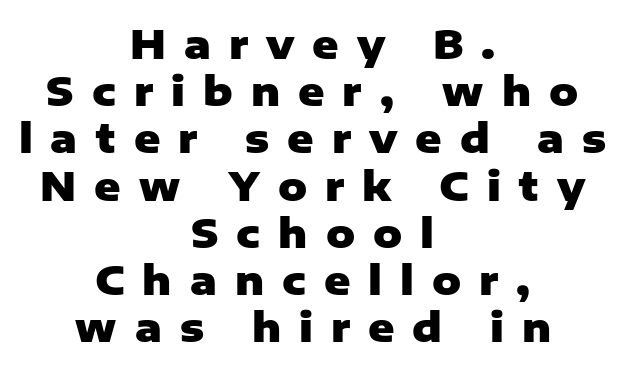
The glyphs are unaccompanied by any horizontal stroke below them. Tracking here is generous; glyphs stand well apart from one another. In terms of letterform style, serifs are entirely absent. The letters stand straight up with perfectly vertical stems. The font is running at its bold setting.
